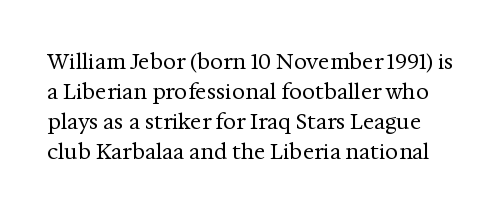
Characters follow at the spacing the type designer built in. A bare baseline throughout the passage. Quick note: not italic, upright. The block of text has a typical density, with ordinary space between rows.
